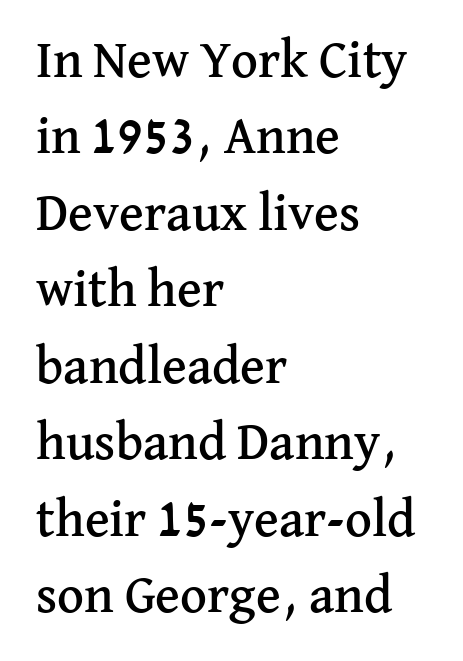
The leading is moderate, giving the passage an even texture. You could call the tracking neutral — neither tight nor loose. Character widths vary here, with narrow letters taking less room than wide ones. The space directly below the letters is spotless. Horizontal alignment here is leftward, the default for most running prose.
